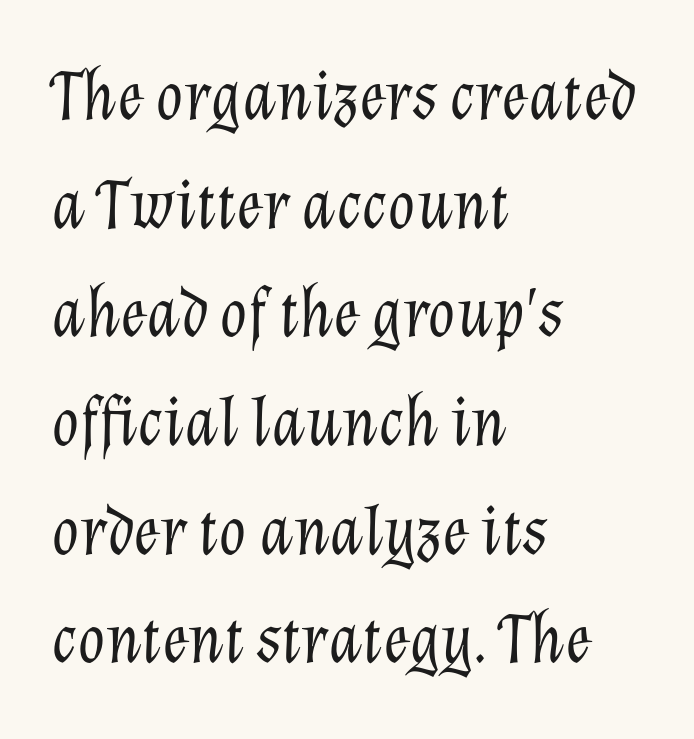
The gaps between neighbouring characters are ordinary and unremarkable. The strip under each line holds only bare page. No extra ink here — the face is not bold. The compositor pushed each line to the left boundary. This sample uses an oblique cut, with every glyph tilted off the vertical.
